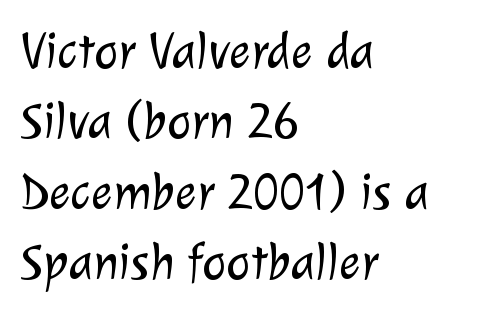
The image shows 51 px light sans-serif type; set left-aligned, normal line spacing (1.38x), normal letter spacing, not underlined; low stroke contrast and a medium x-height.
